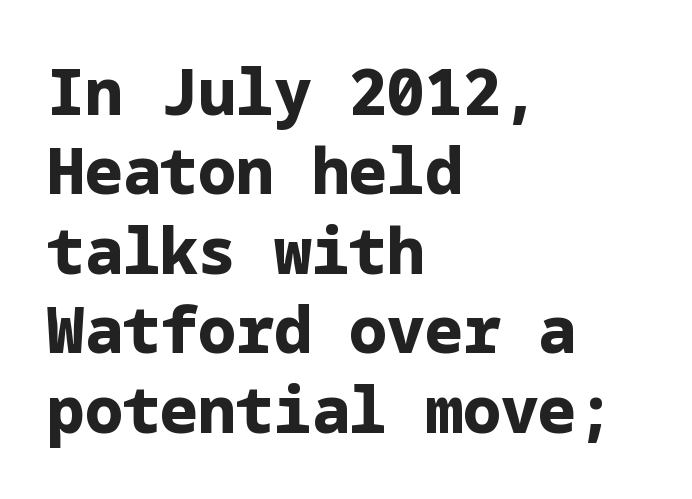
{"serif": "no", "italic": "no", "bold": "yes", "weight": "bold", "width": "normal", "stroke_contrast": "low", "x_height": "medium", "underline": "no", "align": "left", "line_spacing": "normal", "line_spacing_ratio": 1.26, "letter_spacing": "normal", "letter_spacing_em": 0.0, "glyph_px": 63}
